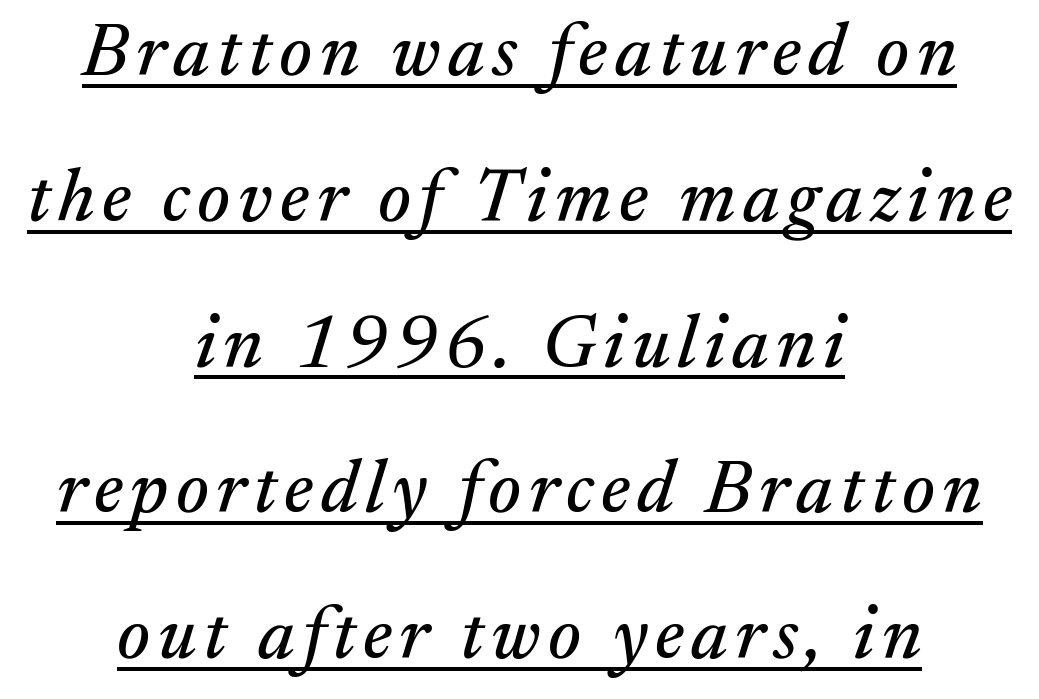
The image shows 74 px serif type, italic (leaning right); set centered, loose line spacing (1.97x), underlined; medium stroke contrast and a medium x-height.
